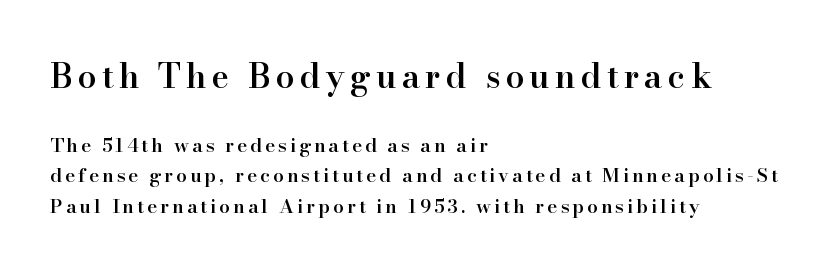
Q: Is the text bold? A: Semi-bold.
Q: Is the text italic (slanted)? A: No, it is upright.
Q: Is the typeface a serif or a sans-serif typeface? A: Serif.
Q: Is the text underlined? A: No.
Q: How is the paragraph aligned? A: Left-aligned.
Q: Is the spacing between lines tight, normal or loose? A: Normal.
Q: Which block of text is set in a larger size, the first (top) or the second (bottom)? A: The first (top) one.
Q: Width (condensed, normal, or wide)? A: Normal.
Q: Stroke contrast? A: High.
Q: x-height? A: Small.
Q: Monospaced? A: No.
